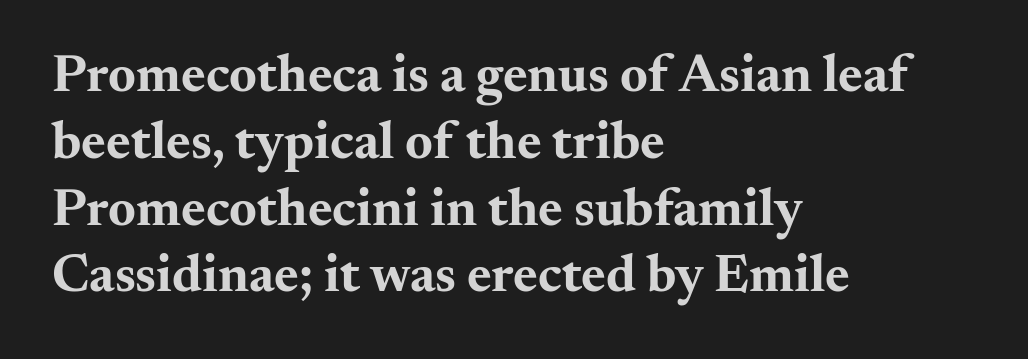
{"serif": "yes", "italic": "no", "bold": "yes", "weight": "bold", "width": "wide", "stroke_contrast": "medium", "x_height": "small", "monospaced": "no", "underline": "no", "align": "left", "line_spacing": "normal", "line_spacing_ratio": 1.26, "letter_spacing": "normal", "letter_spacing_em": 0.0, "glyph_px": 53}
